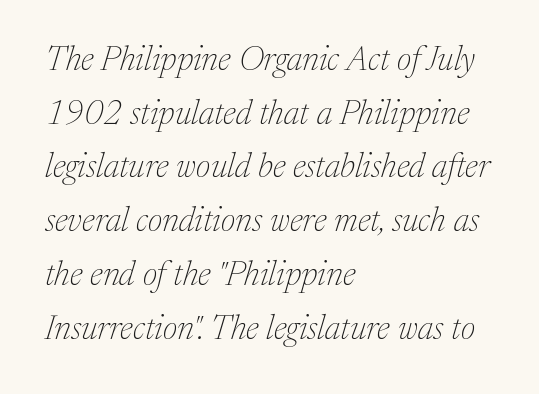
The image shows 34 px thin serif type, italic (leaning right); set left-aligned, normal line spacing (1.58x), normal letter spacing, not underlined; medium stroke contrast and a medium x-height.
